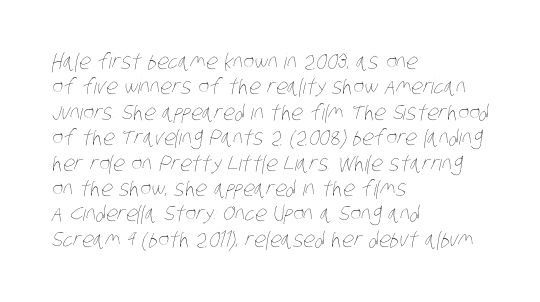
Q: Is the text bold? A: No.
Q: Is the text underlined? A: No.
Q: How is the paragraph aligned? A: Left-aligned.
Q: Is the spacing between letters normal or unusually wide? A: Normal.
